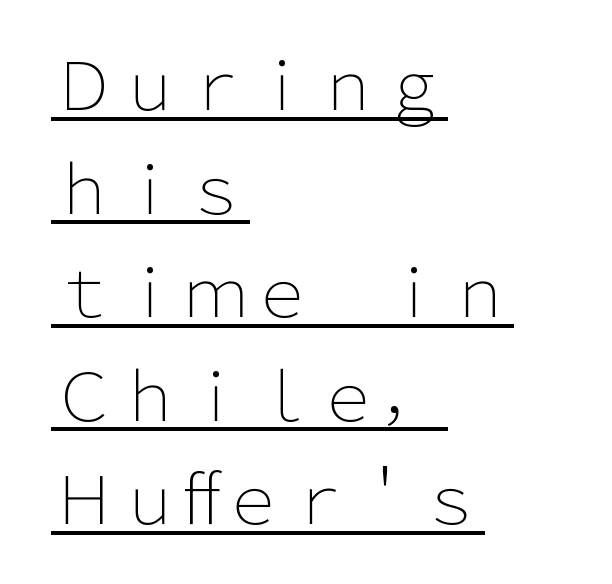
The rendered words wear a rule along their underside. No extra tracking has been applied to these lines. The letters stand straight up with perfectly vertical stems. Spacing verdict: proportional, widths tailored to each character.
